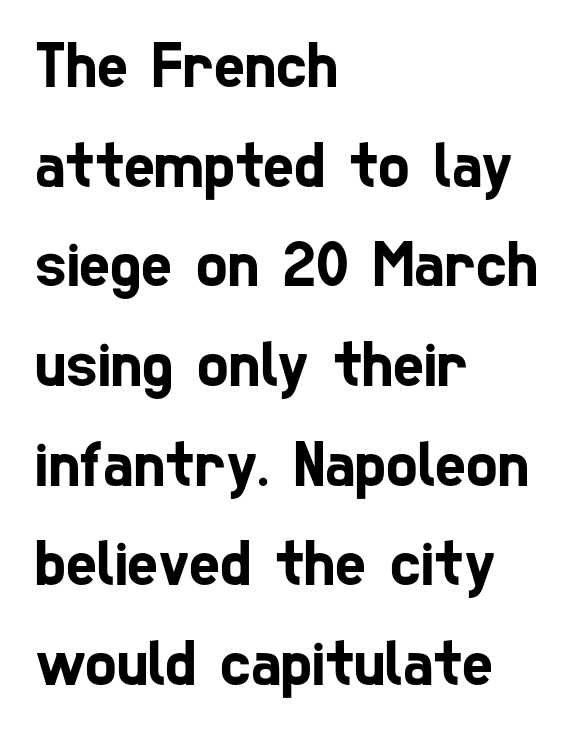
The image shows 66 px condensed sans-serif type; set left-aligned, normal line spacing (1.51x), normal letter spacing, not underlined; low stroke contrast and a medium x-height.
